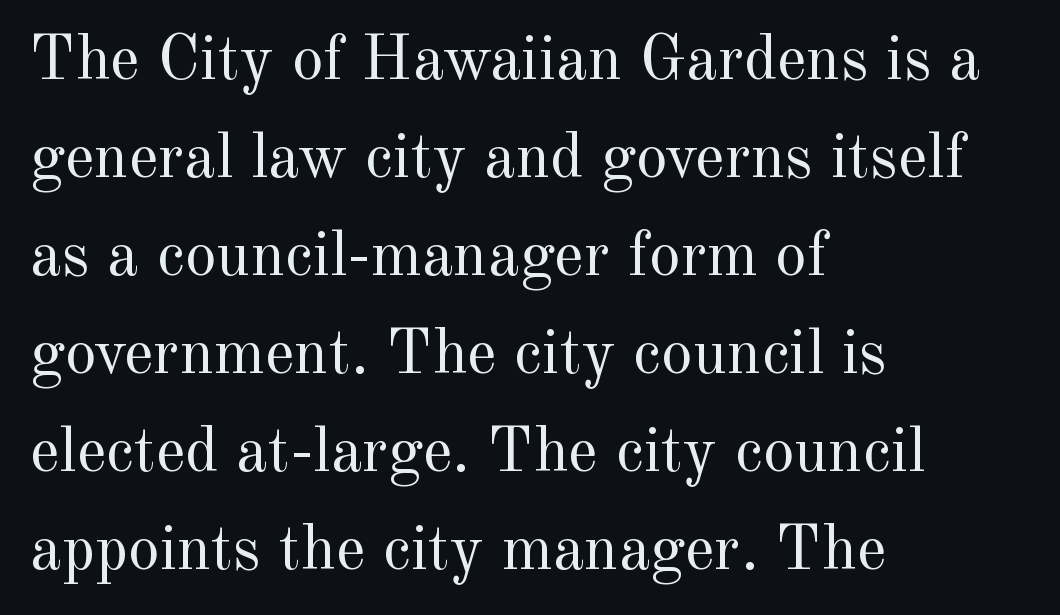
The image shows 64 px regular-weight serif type, upright; set left-aligned, normal line spacing (1.53x), normal letter spacing, not underlined; a small x-height.
